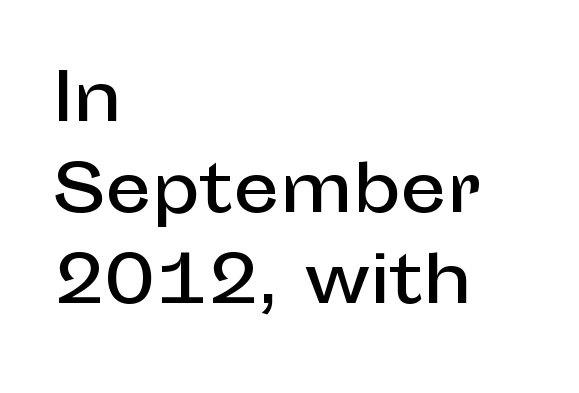
Q: Is the text italic (slanted)? A: No, it is upright.
Q: Is the typeface a serif or a sans-serif typeface? A: Sans-serif.
Q: Is the text underlined? A: No.
Q: How is the paragraph aligned? A: Left-aligned.
Q: Is the spacing between letters normal or unusually wide? A: Normal.
Q: Is the spacing between lines tight, normal or loose? A: Normal.
Q: Width (condensed, normal, or wide)? A: Normal.
Q: Stroke contrast? A: Low.
Q: x-height? A: Medium.
Q: Monospaced? A: No.
